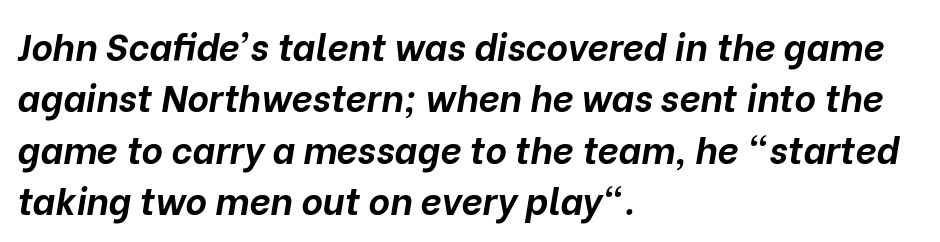
Q: Is the text bold? A: Yes.
Q: Is the text italic (slanted)? A: Yes, it leans right by about 10 degrees.
Q: Is the text underlined? A: No.
Q: How is the paragraph aligned? A: Left-aligned.
Q: Is the spacing between letters normal or unusually wide? A: Normal.
Q: Is the spacing between lines tight, normal or loose? A: Normal.
Q: Width (condensed, normal, or wide)? A: Normal.
Q: Stroke contrast? A: Low.
Q: x-height? A: Medium.
Q: Monospaced? A: No.
